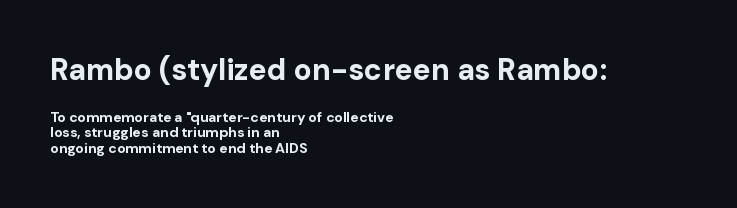
The image shows 30 px bold sans-serif type, upright; set left-aligned, tight line spacing (1.12x), normal letter spacing, not underlined; the first (top) block is 2.14x larger; low stroke contrast and a medium x-height.
